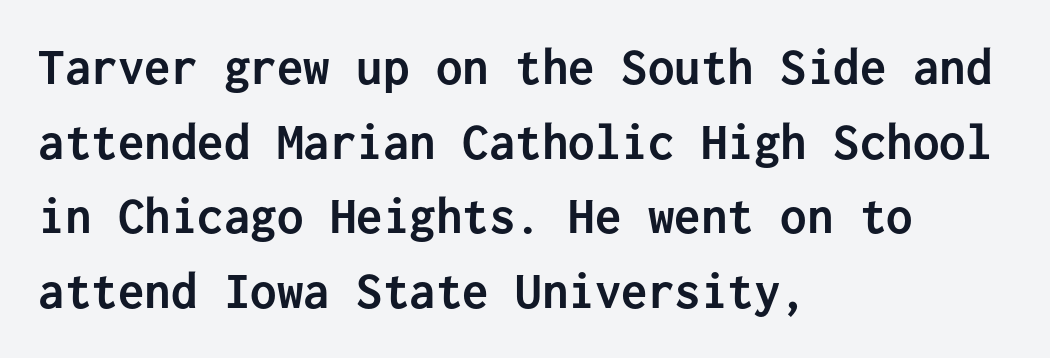
{"serif": "no", "italic": "no", "bold": "yes", "weight": "semibold", "width": "normal", "stroke_contrast": "low", "x_height": "medium", "monospaced": "yes", "underline": "no", "align": "left", "line_spacing": "normal", "line_spacing_ratio": 1.41, "letter_spacing": "normal", "letter_spacing_em": 0.0, "glyph_px": 53}
